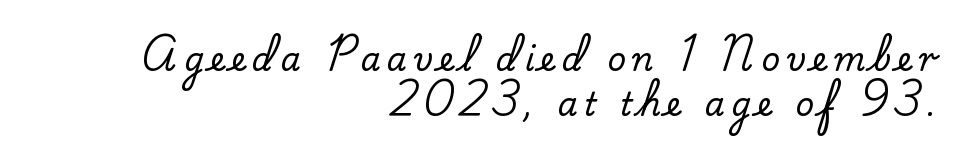
Check where the strokes stop: tiny serifs finish them off. The string is rendered with underlining switched off. Right-aligned paragraph, ragged on the left. The face used here is rendered with a markedly widened letterfit.
